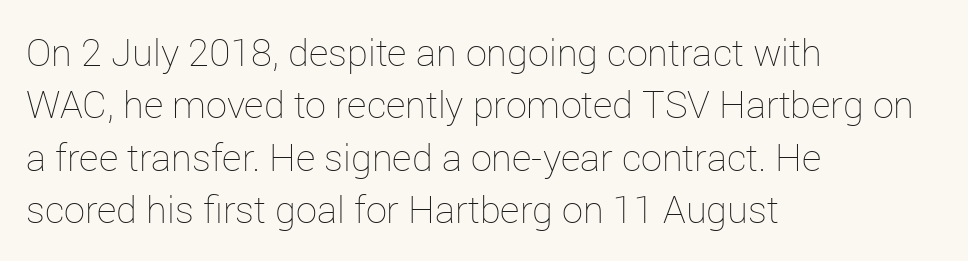
Q: Is the text bold? A: No.
Q: Is the text italic (slanted)? A: No, it is upright.
Q: Is the text underlined? A: No.
Q: How is the paragraph aligned? A: Left-aligned.
Q: Is the spacing between letters normal or unusually wide? A: Normal.
Q: Is the spacing between lines tight, normal or loose? A: Normal.
Q: Width (condensed, normal, or wide)? A: Normal.
Q: Stroke contrast? A: Low.
Q: x-height? A: Medium.
Q: Monospaced? A: No.
